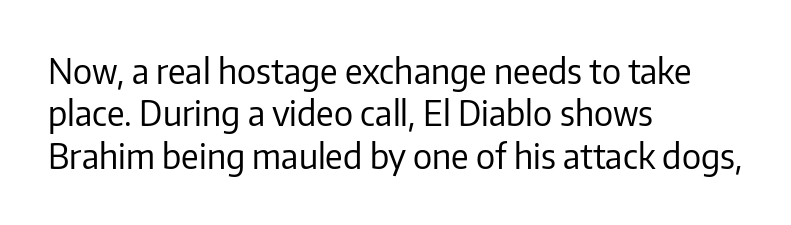
{"serif": "no", "italic": "no", "bold": "no", "weight": "regular", "width": "normal", "stroke_contrast": "low", "x_height": "medium", "monospaced": "no", "underline": "no", "align": "left", "line_spacing": "normal", "line_spacing_ratio": 1.25, "letter_spacing": "normal", "letter_spacing_em": 0.0, "glyph_px": 34}
